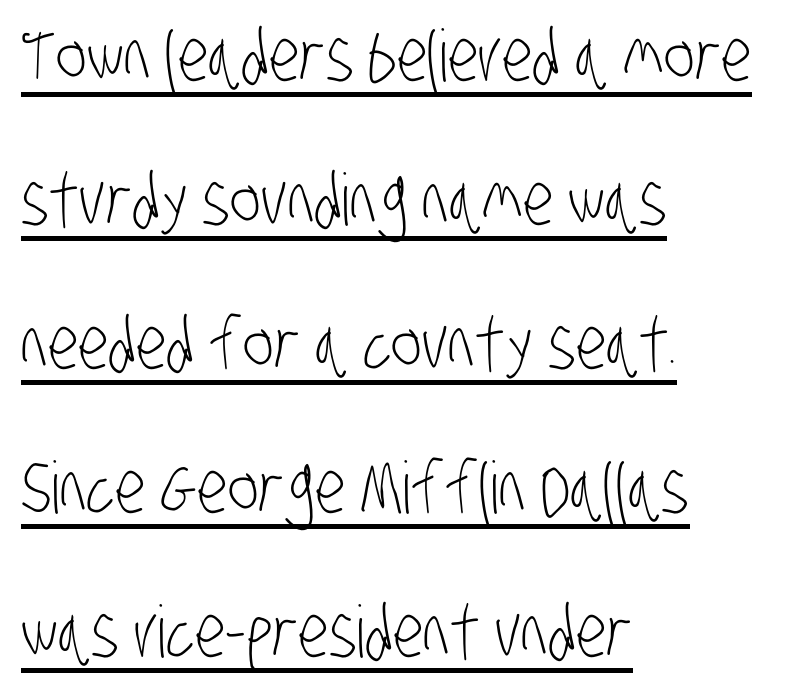
{"serif": "no", "bold": "no", "weight": "light", "width": "condensed", "stroke_contrast": "low", "x_height": "large", "monospaced": "no", "underline": "yes", "align": "left", "line_spacing": "loose", "line_spacing_ratio": 2.0, "letter_spacing": "normal", "letter_spacing_em": 0.0, "glyph_px": 72}
